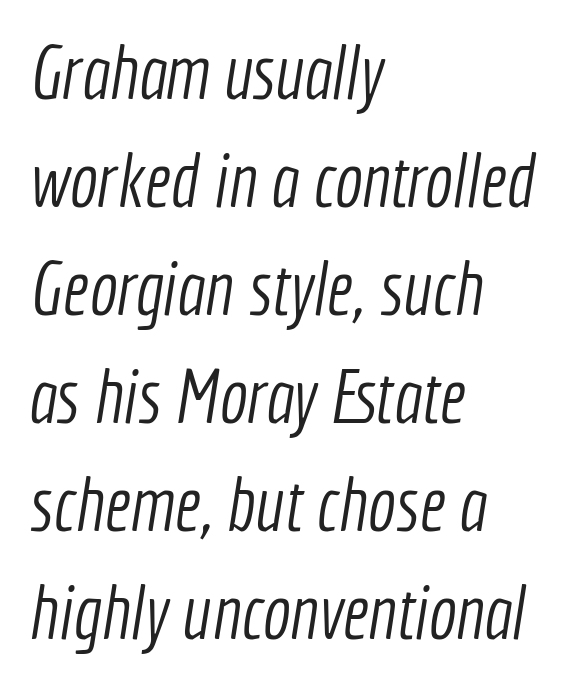
Has an underline been added? It has not. Where is the straight margin? On the left. The rendering shows plain stroke endings on the letterforms — a sans-serif design. Summary of vertical rhythm: regular, with standard interline spacing. This rendering leaves character spacing at its baseline value. The letters look calm and open, with moderate or lighter stems.
